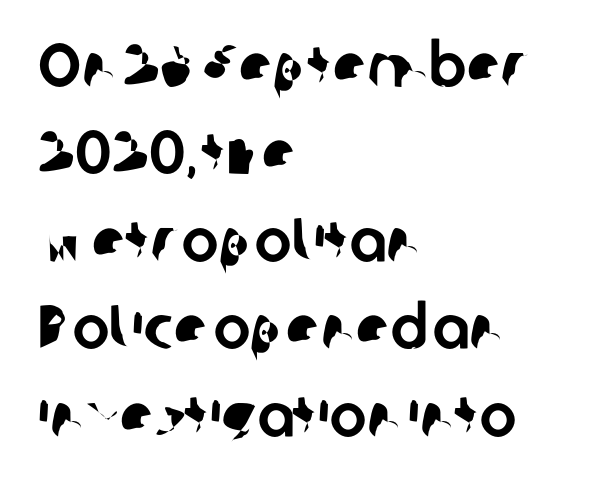
Q: Is the typeface a serif or a sans-serif typeface? A: Sans-serif.
Q: Is the text underlined? A: No.
Q: How is the paragraph aligned? A: Left-aligned.
Q: Is the spacing between letters normal or unusually wide? A: Normal.
Q: Is the spacing between lines tight, normal or loose? A: Normal.
Q: Width (condensed, normal, or wide)? A: Normal.
Q: Stroke contrast? A: Low.
Q: x-height? A: Medium.
Q: Monospaced? A: No.
